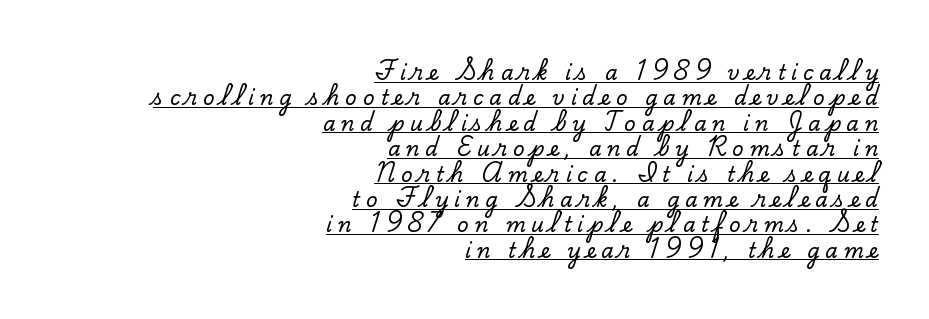
The image shows 20 px text type; set right-aligned, normal line spacing (1.27x), unusually wide letter spacing (+0.29 em), underlined.
